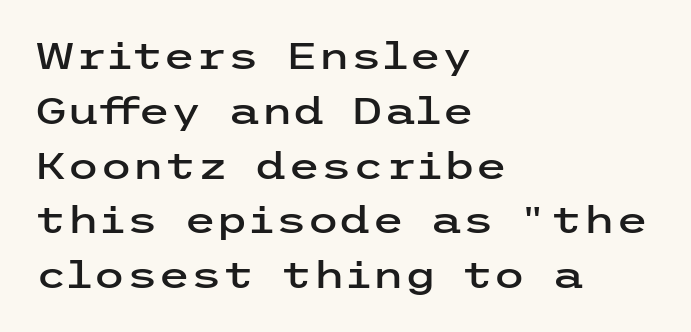
The image shows 37 px wide sans-serif type, upright; set left-aligned, normal line spacing (1.48x), normal letter spacing, not underlined; low stroke contrast and a medium x-height.
